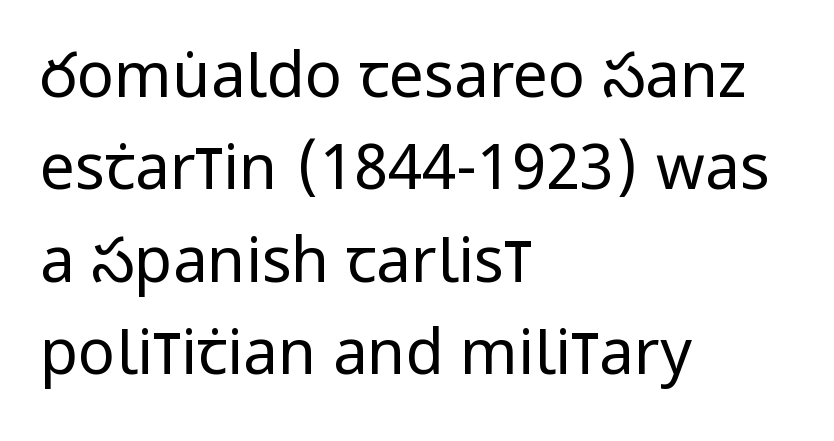
Interline gaps are of average width in this sample. Every stem runs plumb, perpendicular to the baseline. The lines in this sample share a left origin and differ only in where they stop. Descender tails drop into unmarked territory.
